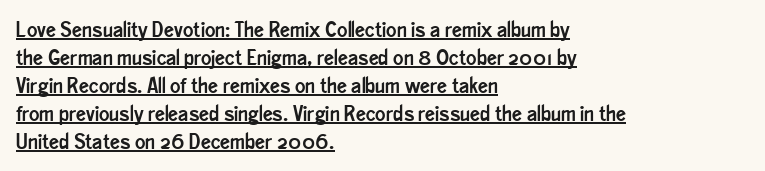
{"italic": "no", "underline": "yes", "align": "left", "line_spacing": "normal", "line_spacing_ratio": 1.27, "letter_spacing": "normal", "letter_spacing_em": 0.0, "glyph_px": 22}
